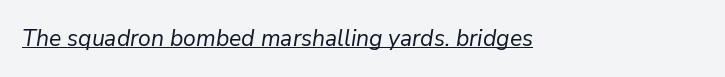
The image shows 23 px text type, italic (leaning right); set normal letter spacing, underlined.
